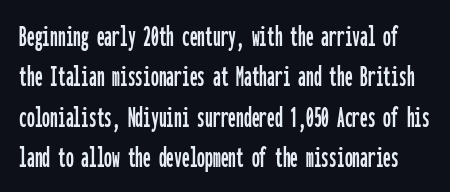
The image shows 31 px condensed sans-serif type, upright, monospaced; set normal line spacing (1.3x), normal letter spacing, not underlined; low stroke contrast and a medium x-height.
